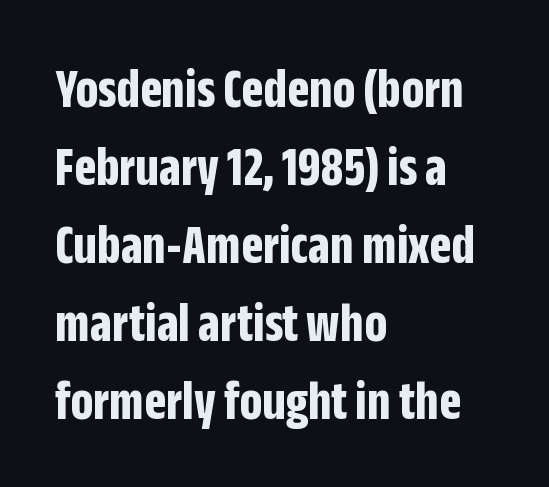
Q: Is the text bold? A: Yes.
Q: Is the text italic (slanted)? A: No, it is upright.
Q: Is the typeface a serif or a sans-serif typeface? A: Sans-serif.
Q: Is the text underlined? A: No.
Q: How is the paragraph aligned? A: Left-aligned.
Q: Is the spacing between letters normal or unusually wide? A: Normal.
Q: Is the spacing between lines tight, normal or loose? A: Normal.
Q: Width (condensed, normal, or wide)? A: Condensed.
Q: Stroke contrast? A: Low.
Q: x-height? A: Large.
Q: Monospaced? A: No.
